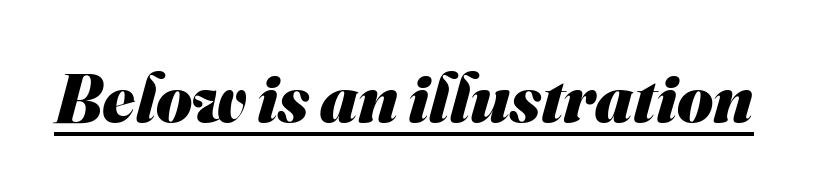
Q: Is the text bold? A: Yes.
Q: Is the typeface a serif or a sans-serif typeface? A: Sans-serif.
Q: Is the text underlined? A: Yes.
Q: Is the spacing between letters normal or unusually wide? A: Normal.
Q: Width (condensed, normal, or wide)? A: Normal.
Q: Stroke contrast? A: Medium.
Q: x-height? A: Small.
Q: Monospaced? A: No.
